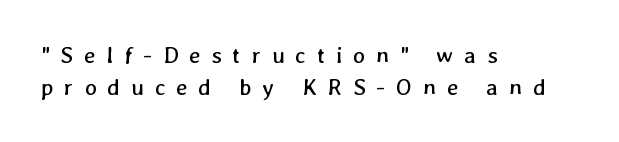
Is the type heavy? It reads as light-to-regular instead. A bare baseline throughout the passage. These lines have a slow, spaced-out rhythm from letter to letter. One-word summary of the alignment: left. Students, observe: this is what conventionally led text looks like.
